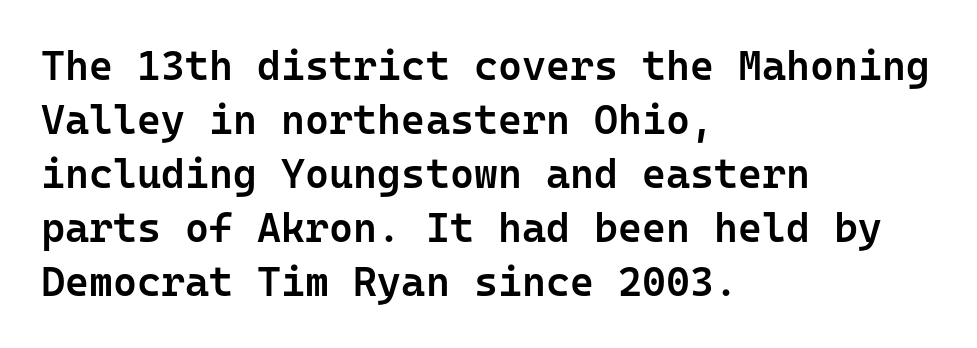
Q: Is the text bold? A: Semi-bold.
Q: Is the text italic (slanted)? A: No, it is upright.
Q: Is the typeface a serif or a sans-serif typeface? A: Sans-serif.
Q: Is the text underlined? A: No.
Q: How is the paragraph aligned? A: Left-aligned.
Q: Is the spacing between letters normal or unusually wide? A: Normal.
Q: Is the spacing between lines tight, normal or loose? A: Normal.
Q: Width (condensed, normal, or wide)? A: Normal.
Q: Stroke contrast? A: Low.
Q: x-height? A: Medium.
Q: Monospaced? A: Yes.
